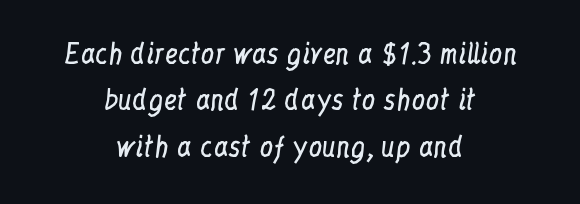
Characters follow at the spacing the type designer built in. Counters stay open thanks to moderate or lighter strokes. Which margin do the lines hug? Neither — every line sits in the middle. Beneath every word, the page is bare.
